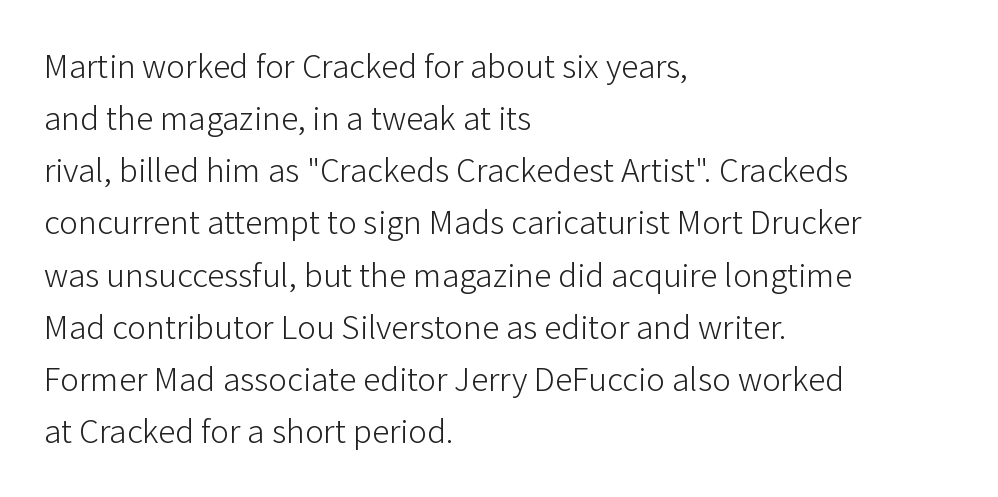
{"serif": "no", "italic": "no", "bold": "no", "weight": "light", "width": "normal", "stroke_contrast": "low", "x_height": "medium", "monospaced": "no", "underline": "no", "align": "left", "line_spacing": "normal", "line_spacing_ratio": 1.49, "letter_spacing": "normal", "letter_spacing_em": 0.0, "glyph_px": 35}
